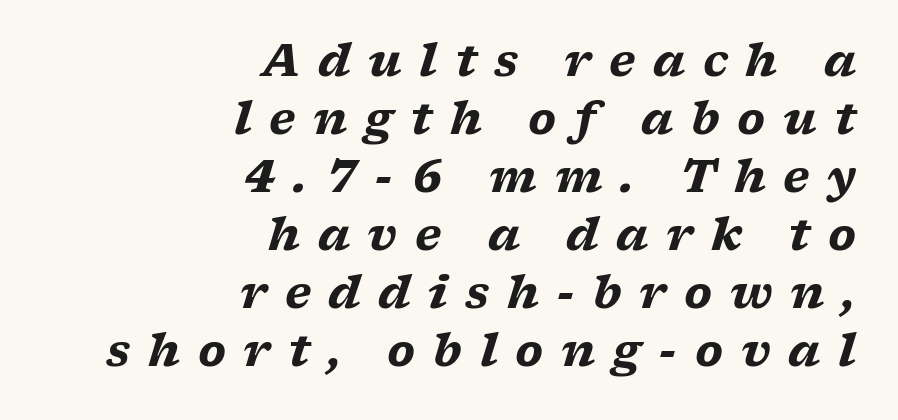
Each letter's strokes conclude with small projecting serifs. These lines carry a lot of weight — the face is fully bold. Quick note: interline space is typical. The text carries the slant typical of an italic or oblique font.
